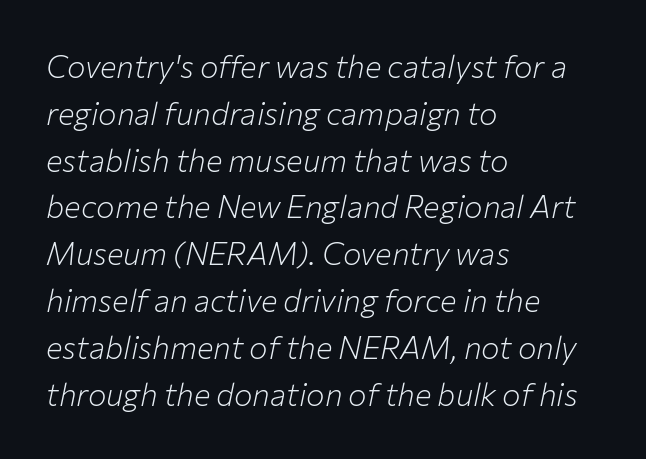
Italic? Definitely — the glyphs are oblique. The weight tops out at a normal text grade. Regular leading. Nobody drew a line under any word here. The passage shown is typed in a proportional face where columns would drift.
